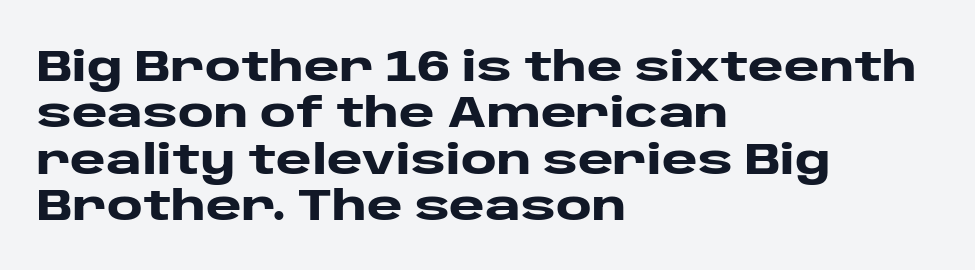
The passage shown is typed in a proportional face where columns would drift. This rendering features lettering with no underline. Horizontally, the lines are justified to the leading edge only. The font's upright variant was chosen for this text. The passage shown is typeset with a sans-serif family. Letter spacing: default.
